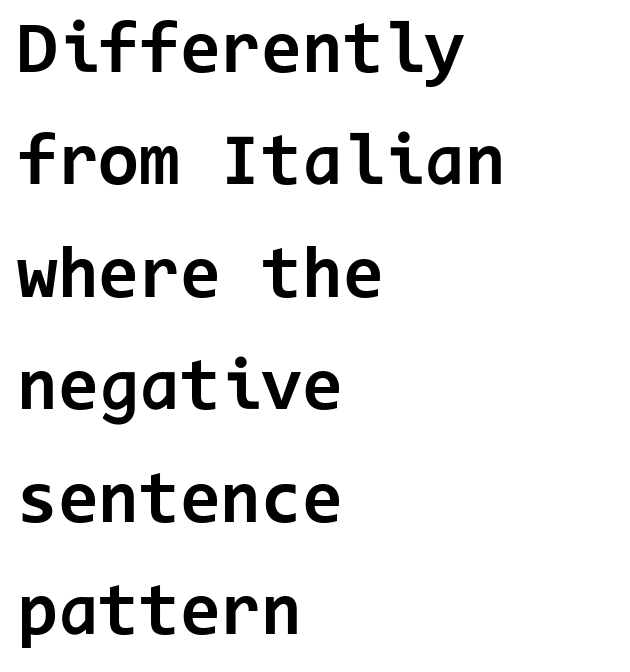
The image shows 74 px bold sans-serif type, upright, monospaced; set left-aligned, normal line spacing (1.52x), normal letter spacing, not underlined; low stroke contrast and a medium x-height.
